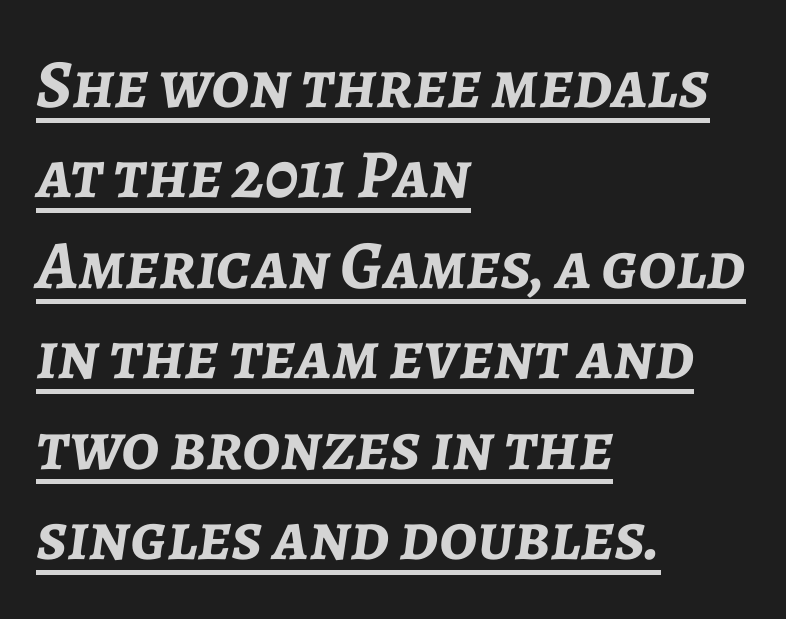
The image shows 69 px semibold type, italic (leaning right); set left-aligned, normal line spacing (1.31x), normal letter spacing, underlined; low stroke contrast and a medium x-height.
